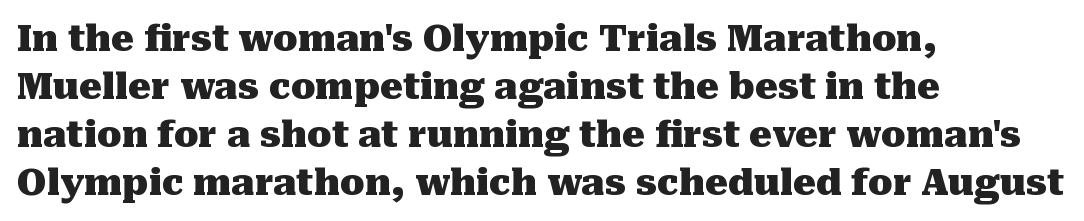
{"serif": "yes", "italic": "no", "bold": "yes", "weight": "heavy", "width": "normal", "stroke_contrast": "medium", "x_height": "medium", "monospaced": "no", "underline": "no", "align": "left", "line_spacing": "normal", "line_spacing_ratio": 1.33, "letter_spacing": "normal", "letter_spacing_em": 0.0, "glyph_px": 36}
